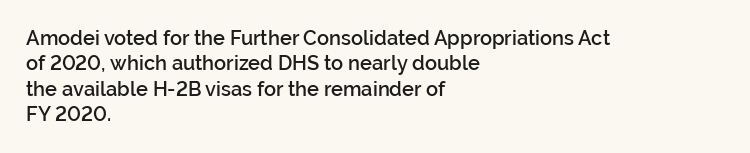
The image shows 20 px text type, upright; set left-aligned, normal line spacing (1.27x), normal letter spacing, not underlined.
